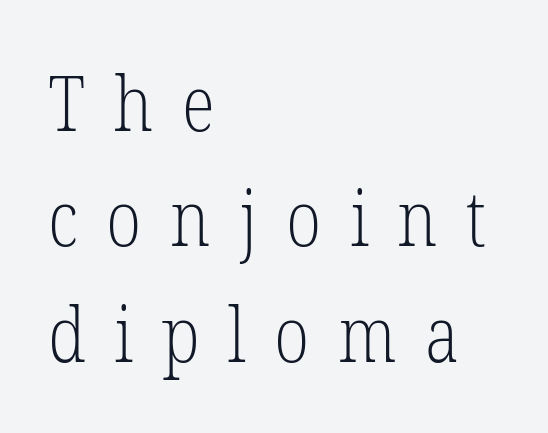
If you drew a ruler down the left edge, every line would touch it. Each letter keeps its own natural width here, so spacing adapts to shape. Regular leading. Regarding serifs, this sample has them. Weight: in the light-to-regular range. It's the straight-up-and-down kind of type.
